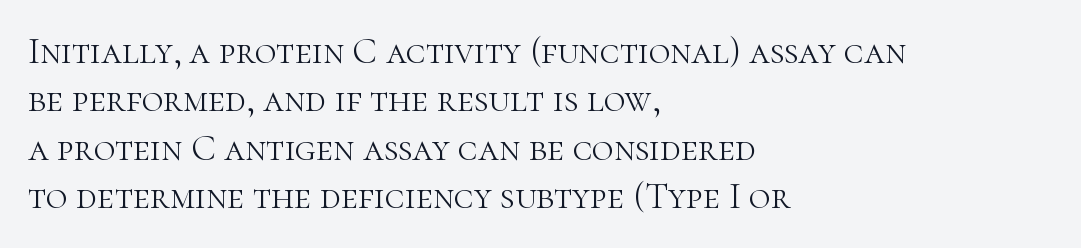
Q: Is the text bold? A: No.
Q: Is the text italic (slanted)? A: No, it is upright.
Q: Is the typeface a serif or a sans-serif typeface? A: Serif.
Q: Is the text underlined? A: No.
Q: How is the paragraph aligned? A: Left-aligned.
Q: Is the spacing between letters normal or unusually wide? A: Normal.
Q: Is the spacing between lines tight, normal or loose? A: Normal.
Q: Width (condensed, normal, or wide)? A: Normal.
Q: Stroke contrast? A: High.
Q: x-height? A: Medium.
Q: Monospaced? A: No.
